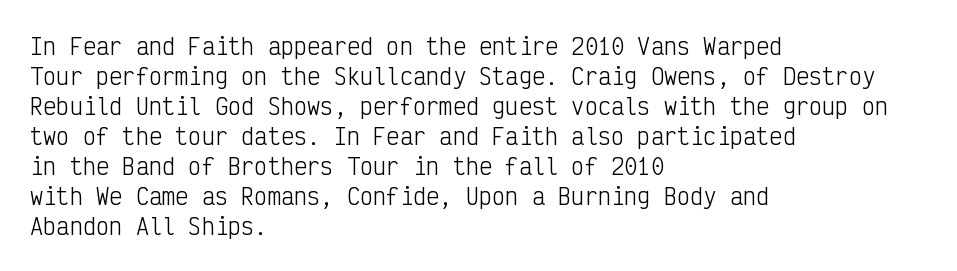
The image shows 22 px text type, upright; set left-aligned, normal line spacing (1.36x), normal letter spacing, not underlined.
